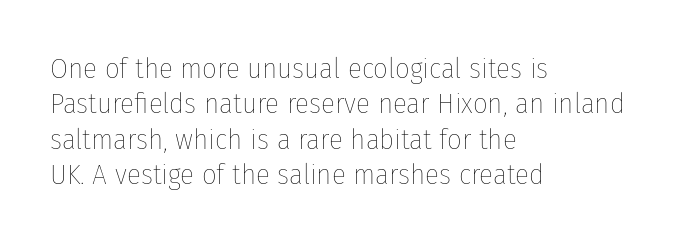
{"italic": "no", "bold": "no", "weight": "thin", "width": "condensed", "stroke_contrast": "low", "x_height": "medium", "monospaced": "no", "underline": "no", "align": "left", "line_spacing_ratio": 1.22, "letter_spacing": "normal", "letter_spacing_em": 0.0, "glyph_px": 29}
